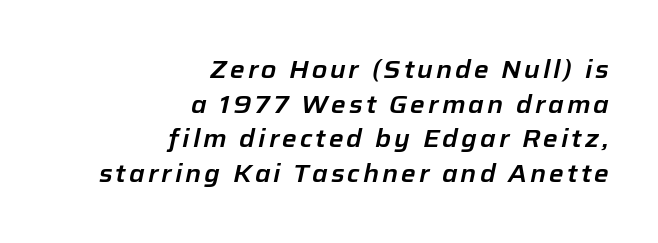
Q: Is the text italic (slanted)? A: Yes, it leans right by about 12 degrees.
Q: Is the text underlined? A: No.
Q: How is the paragraph aligned? A: Right-aligned.
Q: Is the spacing between lines tight, normal or loose? A: Normal.
